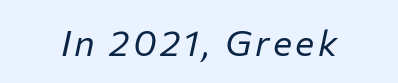
Q: Is the text bold? A: No.
Q: Is the text italic (slanted)? A: Yes, it leans right by about 12 degrees.
Q: Is the text underlined? A: No.
Q: Width (condensed, normal, or wide)? A: Normal.
Q: Stroke contrast? A: Low.
Q: x-height? A: Medium.
Q: Monospaced? A: No.
